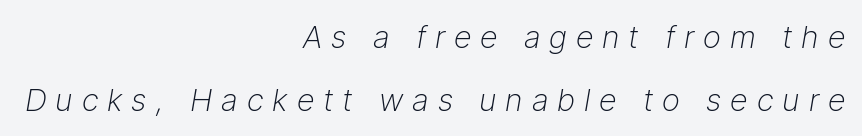
Reading down the block, your eye finds every line finishing at a fixed right position. Airy leading. Italic: yes, the glyphs are oblique. Each row of text sits above clean, open space. In terms of letterspacing, this is a distinctly airy, spread setting.
